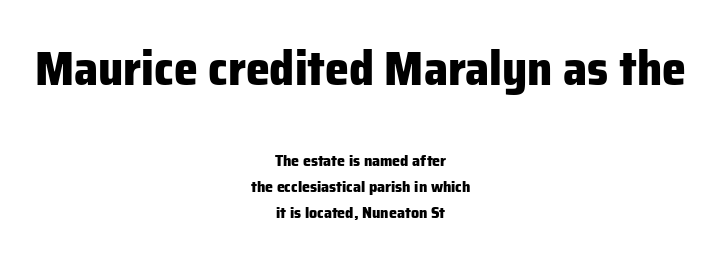
Q: Is the text bold? A: Yes.
Q: Is the text italic (slanted)? A: No, it is upright.
Q: Is the typeface a serif or a sans-serif typeface? A: Sans-serif.
Q: Is the text underlined? A: No.
Q: How is the paragraph aligned? A: Centered.
Q: Is the spacing between letters normal or unusually wide? A: Normal.
Q: Is the spacing between lines tight, normal or loose? A: Normal.
Q: Which block of text is set in a larger size, the first (top) or the second (bottom)? A: The first (top) one.
Q: Width (condensed, normal, or wide)? A: Normal.
Q: Stroke contrast? A: Low.
Q: x-height? A: Medium.
Q: Monospaced? A: No.
